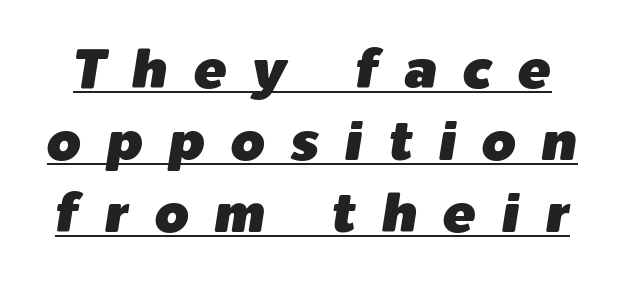
The image shows 55 px text type, italic (leaning right); set normal line spacing (1.31x), unusually wide letter spacing (+0.46 em), underlined; low stroke contrast and a medium x-height.
